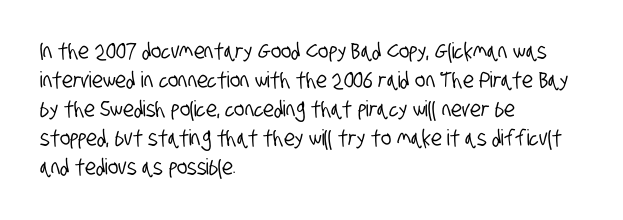
The image shows 22 px text type; set left-aligned, normal line spacing (1.32x), normal letter spacing, not underlined.
